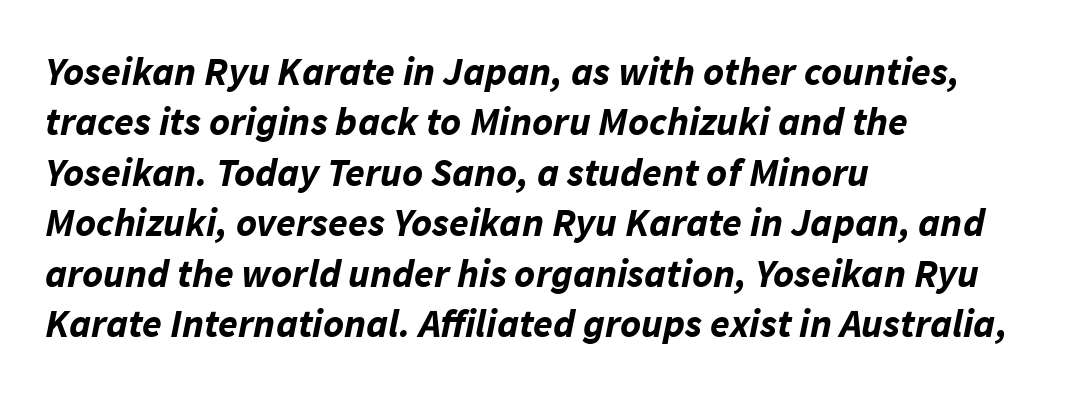
Posture: slanted. Each new line begins a customary step beneath the previous one. Each letter keeps its own natural width here, so spacing adapts to shape. Look at the tracking — it's just the regular setting, nothing added. These lines carry a lot of weight — the face is fully bold. All the whitespace from short lines collects on the right.
